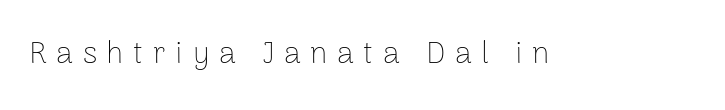
These lines have a slow, spaced-out rhythm from letter to letter. Vertical strokes here are truly vertical. The face looks like a standard text weight, possibly lighter. Glance below the letters and you will spot only blank space. You can tell from the bare stems that sans-serif type was used. The face used here is proportionally spaced, like ordinary book or web type.
